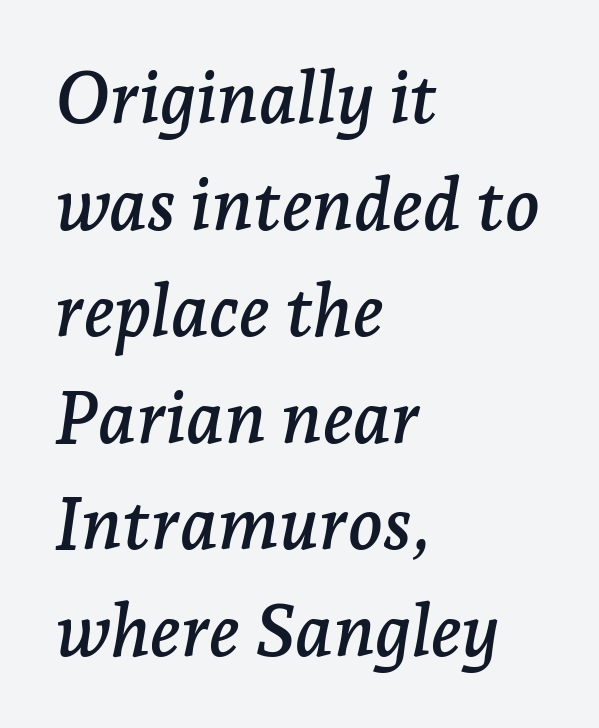
{"serif": "yes", "italic": "yes", "lean": "right", "slant_degrees": 7, "width": "normal", "stroke_contrast": "low", "x_height": "medium", "monospaced": "no", "underline": "no", "align": "left", "line_spacing": "normal", "line_spacing_ratio": 1.48, "letter_spacing": "normal", "letter_spacing_em": 0.0, "glyph_px": 72}
